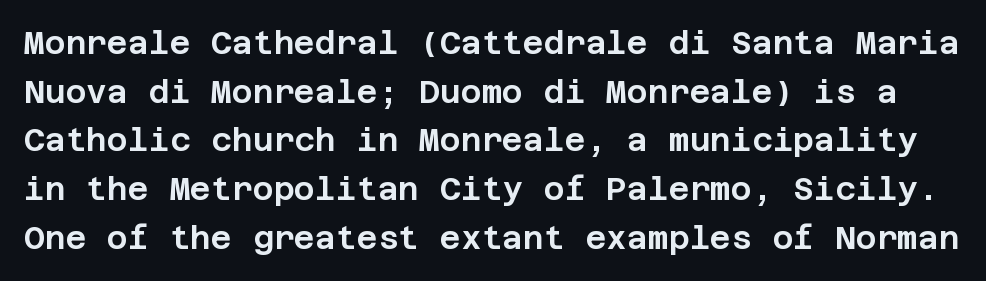
Q: Is the text italic (slanted)? A: No, it is upright.
Q: Is the typeface a serif or a sans-serif typeface? A: Sans-serif.
Q: Is the text underlined? A: No.
Q: Is the spacing between letters normal or unusually wide? A: Normal.
Q: Is the spacing between lines tight, normal or loose? A: Normal.
Q: Width (condensed, normal, or wide)? A: Normal.
Q: Stroke contrast? A: Low.
Q: x-height? A: Large.
